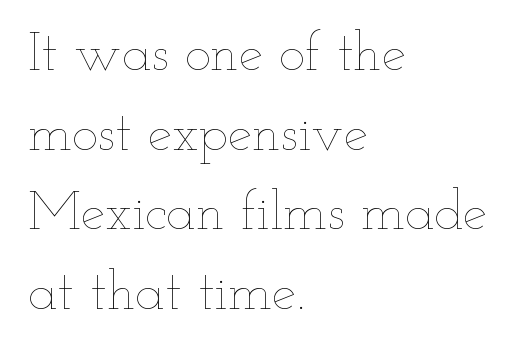
The designer left line spacing at the default. Look at the tracking — it's just the regular setting, nothing added. A light-to-regular cut is what we see here. The passage shown is typed in a proportional face where columns would drift. Every row of glyphs begins at an identical x-position on the left. Check the space under the baseline: it is left empty.
